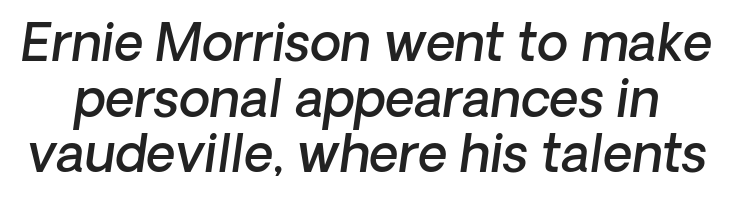
Q: Is the text bold? A: Semi-bold.
Q: Is the text italic (slanted)? A: Yes, it leans right by about 8 degrees.
Q: Is the text underlined? A: No.
Q: Is the spacing between letters normal or unusually wide? A: Normal.
Q: Is the spacing between lines tight, normal or loose? A: Tight.
Q: Width (condensed, normal, or wide)? A: Normal.
Q: Stroke contrast? A: Low.
Q: x-height? A: Medium.
Q: Monospaced? A: No.
